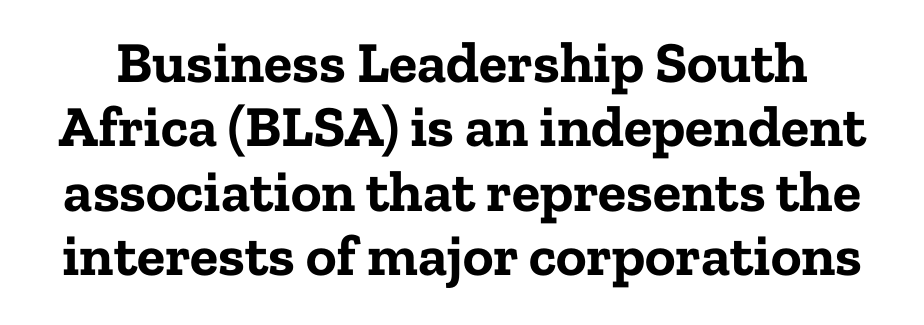
Nope, not italic — everything's standing straight. This sample uses a serif face. Only glyphs here, with clear space below each row. The passage shown is emphatically bold. Leading: reduced. Each letter keeps its own natural width here, so spacing adapts to shape.
